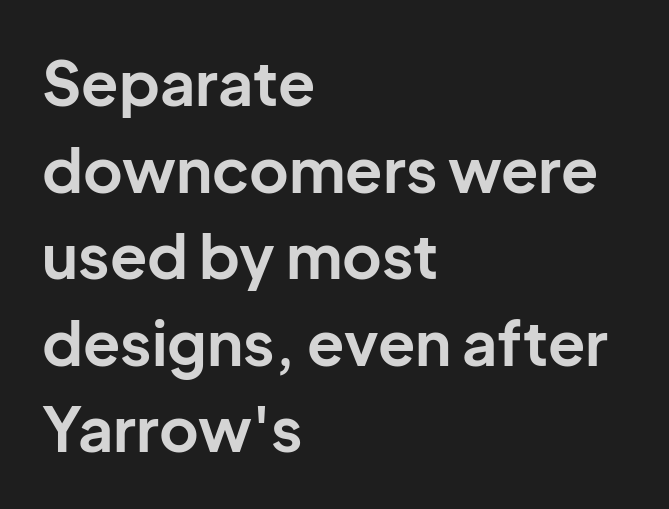
The image shows 61 px bold sans-serif type, upright; set left-aligned, normal line spacing (1.42x), normal letter spacing, not underlined; low stroke contrast and a medium x-height.
